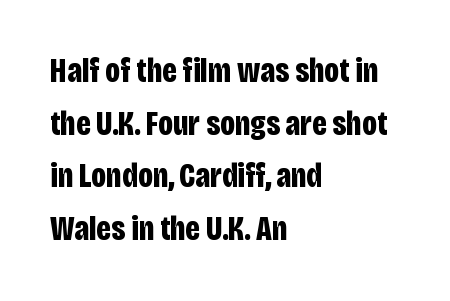
Font category for this specimen: sans-serif. Looks like regular typesetting: each glyph gets only the width it needs. The letters stand straight up with perfectly vertical stems. Typeset ragged right — the left edge is the straight one.
